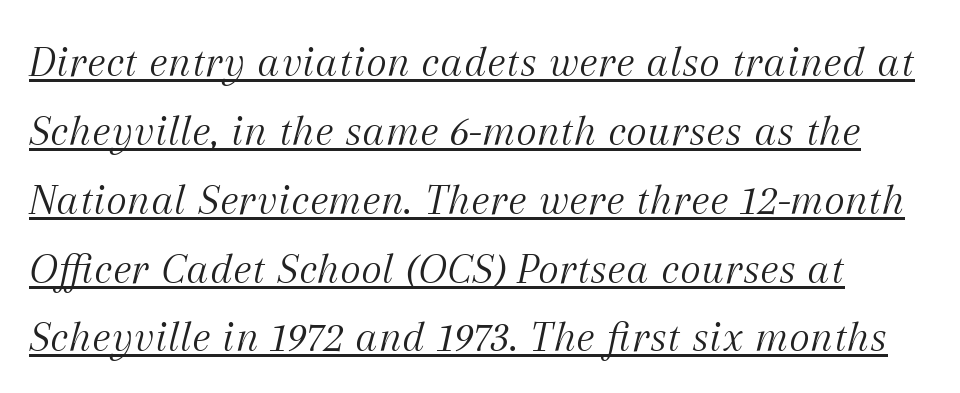
The image shows 45 px light serif type, italic (leaning right); set normal line spacing (1.53x), normal letter spacing, underlined; medium stroke contrast and a medium x-height.
